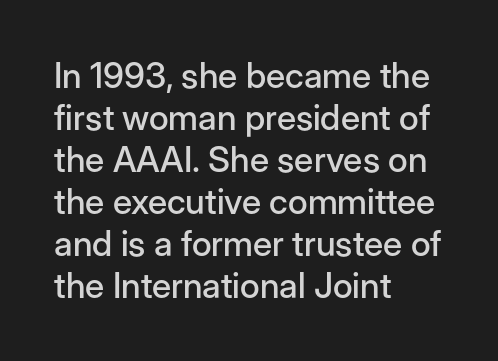
The image shows 35 px sans-serif type, upright; set left-aligned, line spacing 1.2x, normal letter spacing, not underlined; low stroke contrast and a medium x-height.
